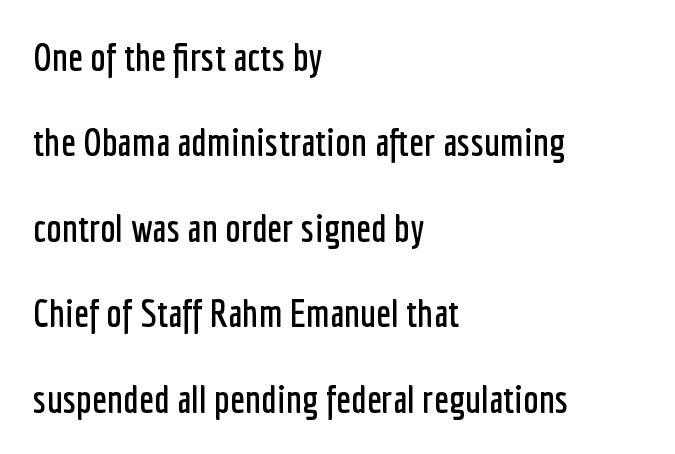
The lines in this sample share a left origin and differ only in where they stop. These lines are composed in type without serifs. Quick note: underline off. Characters remain perfectly vertical along every line. If you measured baseline to baseline, you'd find a long distance.
